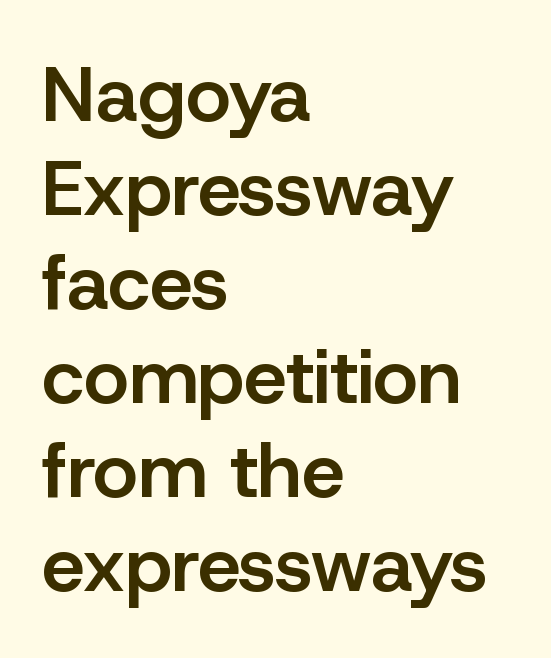
Q: Is the text bold? A: Semi-bold.
Q: Is the text italic (slanted)? A: No, it is upright.
Q: Is the typeface a serif or a sans-serif typeface? A: Sans-serif.
Q: Is the text underlined? A: No.
Q: How is the paragraph aligned? A: Left-aligned.
Q: Is the spacing between letters normal or unusually wide? A: Normal.
Q: Width (condensed, normal, or wide)? A: Normal.
Q: Stroke contrast? A: Low.
Q: x-height? A: Medium.
Q: Monospaced? A: No.
